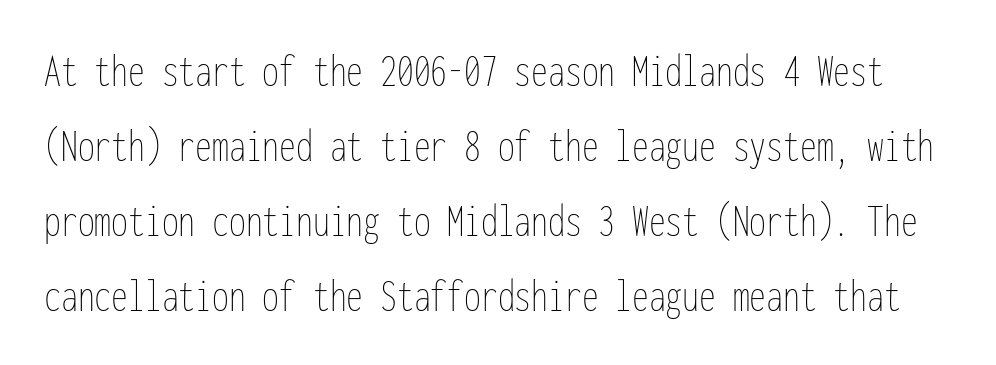
{"italic": "no", "bold": "no", "weight": "thin", "width": "condensed", "stroke_contrast": "low", "x_height": "medium", "monospaced": "yes", "underline": "no", "line_spacing": "normal", "line_spacing_ratio": 1.56, "letter_spacing": "normal", "letter_spacing_em": 0.0, "glyph_px": 48}
